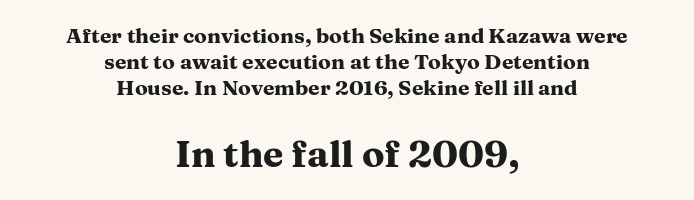
Descenders are the only things crossing below the line. Each new line begins a customary step beneath the previous one. The letters carry serifs — small finishing strokes at the ends of their stems. The letters sit at their default tracking, neither squeezed nor spread. Is the block centered? Yes — each line is placed symmetrically about the middle.
